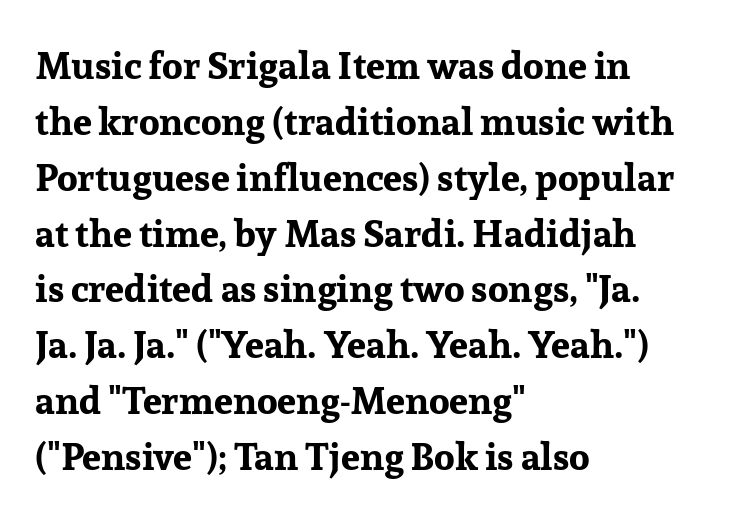
Q: Is the text bold? A: Yes.
Q: Is the text italic (slanted)? A: No, it is upright.
Q: Is the typeface a serif or a sans-serif typeface? A: Serif.
Q: Is the text underlined? A: No.
Q: How is the paragraph aligned? A: Left-aligned.
Q: Is the spacing between letters normal or unusually wide? A: Normal.
Q: Is the spacing between lines tight, normal or loose? A: Normal.
Q: Width (condensed, normal, or wide)? A: Normal.
Q: Stroke contrast? A: Low.
Q: x-height? A: Medium.
Q: Monospaced? A: No.
